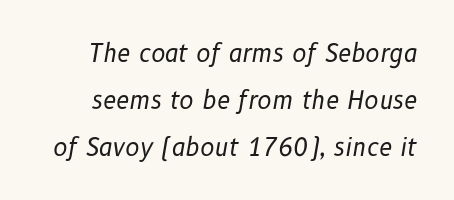
{"italic": "yes", "lean": "right", "slant_degrees": 10, "bold": "no", "underline": "no", "line_spacing": "loose", "line_spacing_ratio": 1.95, "letter_spacing": "normal", "letter_spacing_em": 0.0, "glyph_px": 24}
